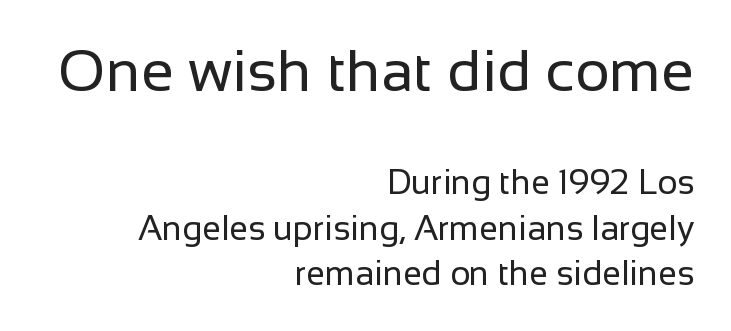
Q: Is the text bold? A: No.
Q: Is the text italic (slanted)? A: No, it is upright.
Q: Is the typeface a serif or a sans-serif typeface? A: Sans-serif.
Q: Is the text underlined? A: No.
Q: How is the paragraph aligned? A: Right-aligned.
Q: Is the spacing between letters normal or unusually wide? A: Normal.
Q: Is the spacing between lines tight, normal or loose? A: Normal.
Q: Which block of text is set in a larger size, the first (top) or the second (bottom)? A: The first (top) one.
Q: Width (condensed, normal, or wide)? A: Normal.
Q: Stroke contrast? A: Low.
Q: x-height? A: Medium.
Q: Monospaced? A: No.
